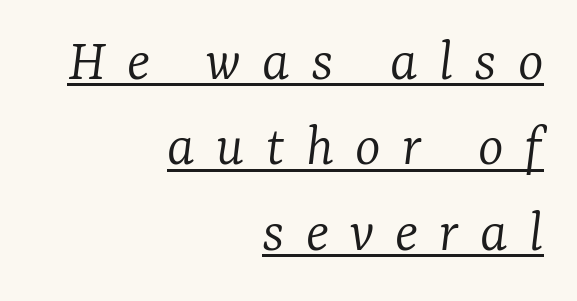
{"serif": "yes", "italic": "yes", "lean": "right", "slant_degrees": 7, "bold": "no", "weight": "light", "width": "normal", "stroke_contrast": "low", "x_height": "medium", "monospaced": "no", "underline": "yes", "align": "right", "line_spacing": "normal", "line_spacing_ratio": 1.4, "letter_spacing": "wide", "letter_spacing_em": 0.35, "glyph_px": 61}
